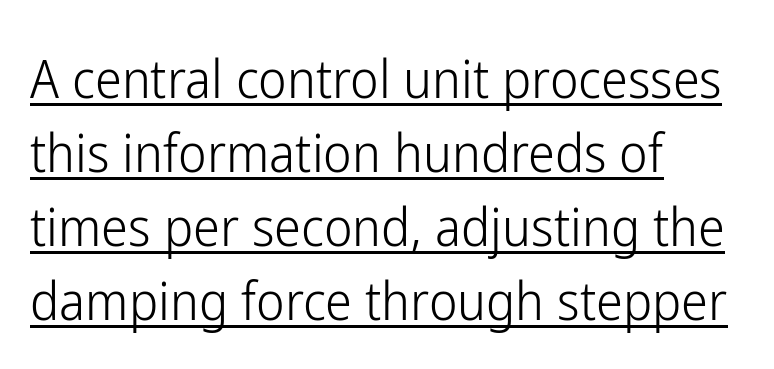
Q: Is the text bold? A: No.
Q: Is the text italic (slanted)? A: No, it is upright.
Q: Is the typeface a serif or a sans-serif typeface? A: Sans-serif.
Q: Is the text underlined? A: Yes.
Q: How is the paragraph aligned? A: Left-aligned.
Q: Is the spacing between letters normal or unusually wide? A: Normal.
Q: Is the spacing between lines tight, normal or loose? A: Normal.
Q: Width (condensed, normal, or wide)? A: Condensed.
Q: Stroke contrast? A: Low.
Q: x-height? A: Medium.
Q: Monospaced? A: No.
